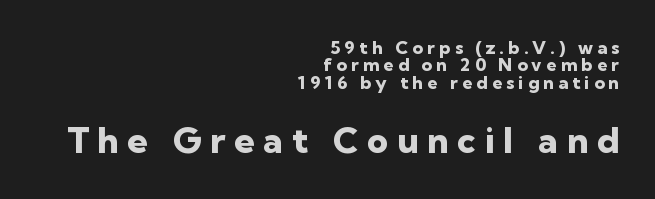
{"serif": "no", "italic": "no", "bold": "yes", "weight": "heavy", "width": "normal", "stroke_contrast": "low", "x_height": "medium", "monospaced": "no", "underline": "no", "align": "right", "line_spacing": "tight", "line_spacing_ratio": 0.96, "letter_spacing": "wide", "letter_spacing_em": 0.24, "larger_block": "second", "size_ratio": 2.0, "glyph_px": 36}
